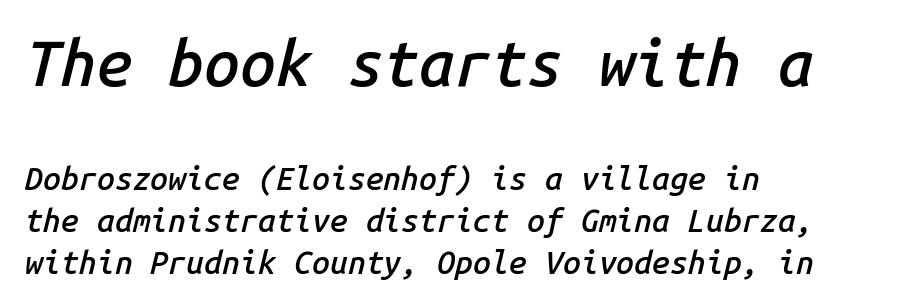
{"italic": "yes", "lean": "right", "slant_degrees": 14, "bold": "semi", "weight": "semibold", "width": "normal", "stroke_contrast": "low", "x_height": "medium", "monospaced": "yes", "underline": "no", "align": "left", "line_spacing": "normal", "line_spacing_ratio": 1.3, "letter_spacing": "normal", "letter_spacing_em": 0.0, "larger_block": "first", "size_ratio": 2.0, "glyph_px": 64}
